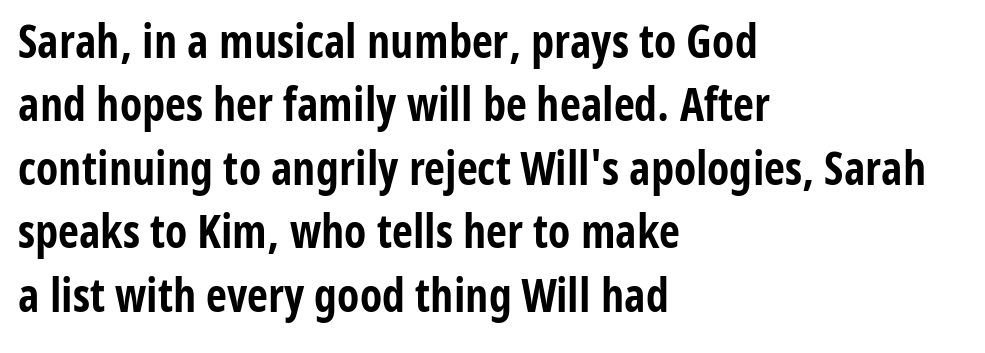
{"serif": "no", "italic": "no", "bold": "yes", "weight": "bold", "width": "condensed", "stroke_contrast": "low", "x_height": "medium", "monospaced": "no", "underline": "no", "align": "left", "line_spacing": "normal", "line_spacing_ratio": 1.38, "letter_spacing": "normal", "letter_spacing_em": 0.0, "glyph_px": 46}
